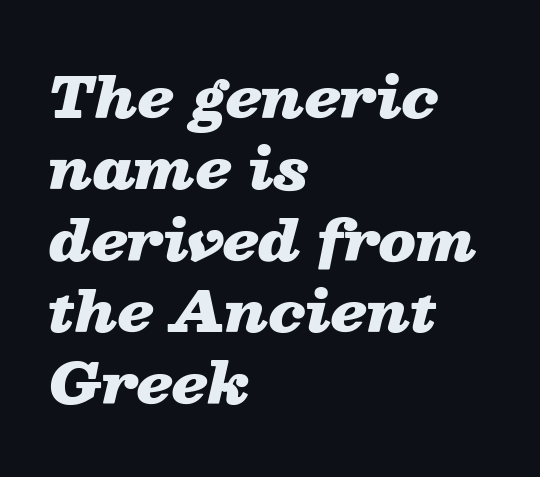
The image shows 55 px heavy, wide type, italic (leaning right); set left-aligned, normal line spacing (1.3x), normal letter spacing, not underlined; low stroke contrast and a medium x-height.
